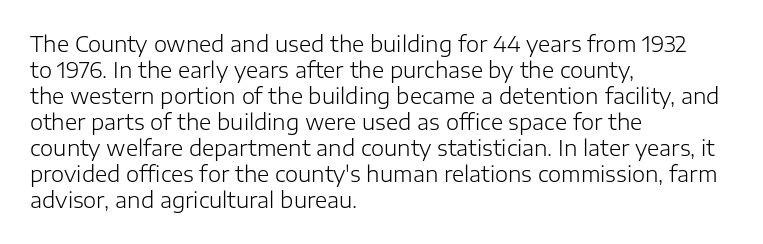
The image shows 21 px text type, upright; set left-aligned, line spacing 1.24x, normal letter spacing, not underlined.
